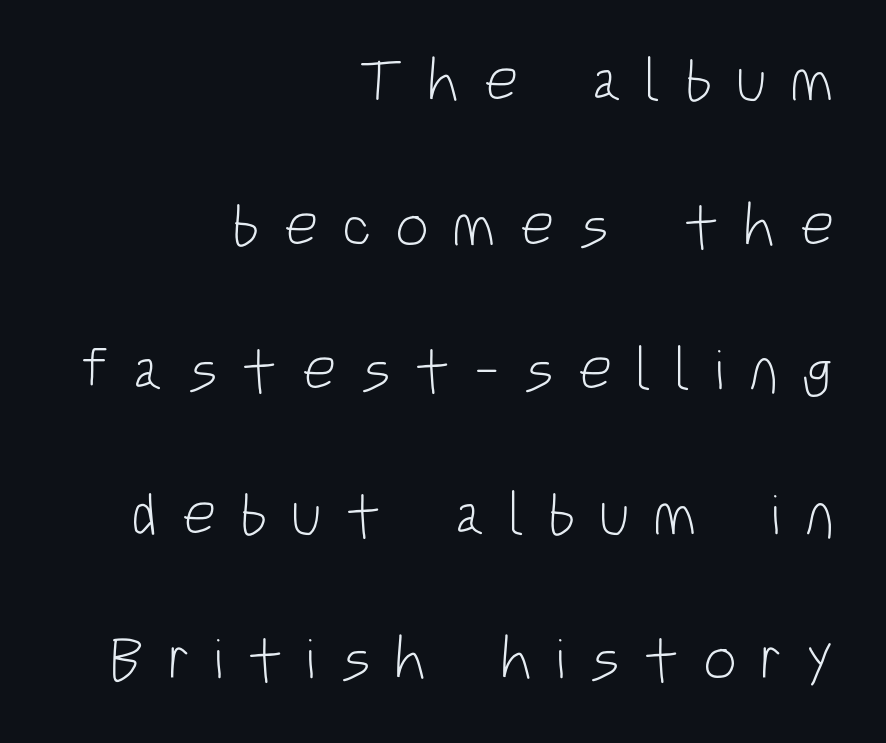
{"serif": "no", "italic": "no", "bold": "no", "weight": "light", "width": "condensed", "stroke_contrast": "low", "x_height": "large", "monospaced": "no", "underline": "no", "align": "right", "line_spacing": "loose", "line_spacing_ratio": 2.41, "letter_spacing": "wide", "letter_spacing_em": 0.39, "glyph_px": 60}
